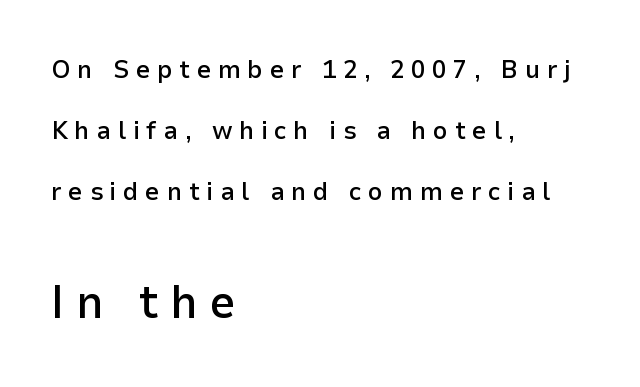
This is roman type, the default non-slanted kind. The designer gave the closing block more size than the opening block. Where is the straight margin? On the left. Inter-character spacing is expanded well beyond the font's built-in metrics. Every letter is mildly thick-stroked: semibold rather than bold. Successive baselines arrive slowly, with a big drop between each.
